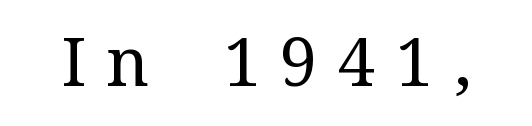
The image shows 67 px regular-weight serif type, upright; set unusually wide letter spacing (+0.3 em), not underlined; medium stroke contrast and a medium x-height.
